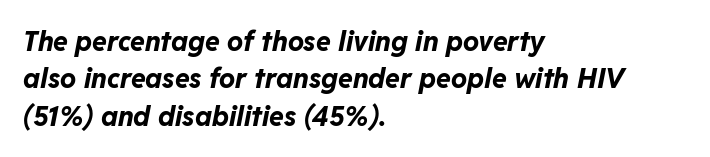
Heavy-handed strokes throughout: this text is bold. Caption: multi-line text, flush left, ragged right. A typesetter would call this zero additional tracking. The space directly below the letters is spotless. Notice how the stems are inclined rather than vertical — that's the hallmark of italics. How would I describe the line gaps? Plain and ordinary.
